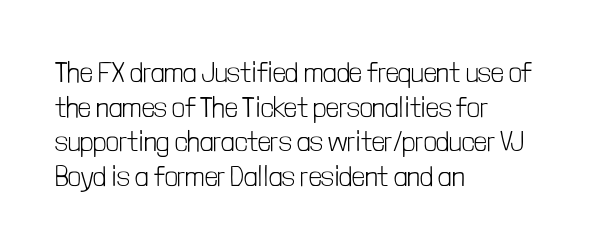
The image shows 28 px light, condensed sans-serif type, upright; set left-aligned, line spacing 1.24x, normal letter spacing, not underlined; low stroke contrast and a medium x-height.
